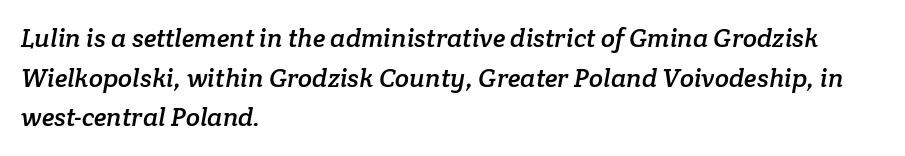
The image shows 26 px text type; set left-aligned, normal line spacing (1.52x), normal letter spacing, not underlined.
